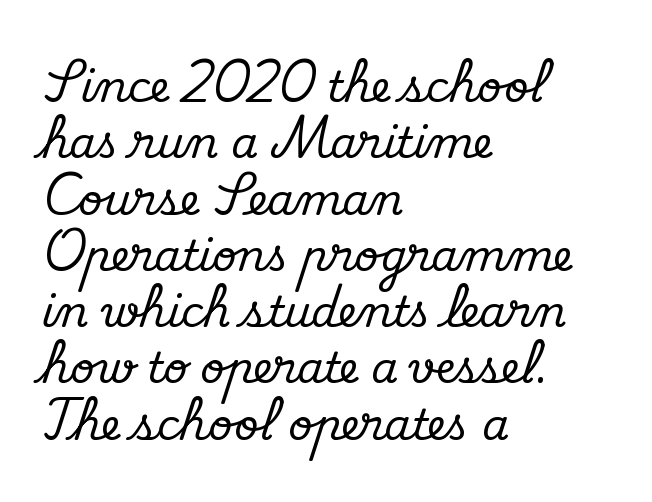
The image shows 42 px serif type; set left-aligned, normal line spacing (1.34x), normal letter spacing, not underlined; medium stroke contrast and a small x-height.
